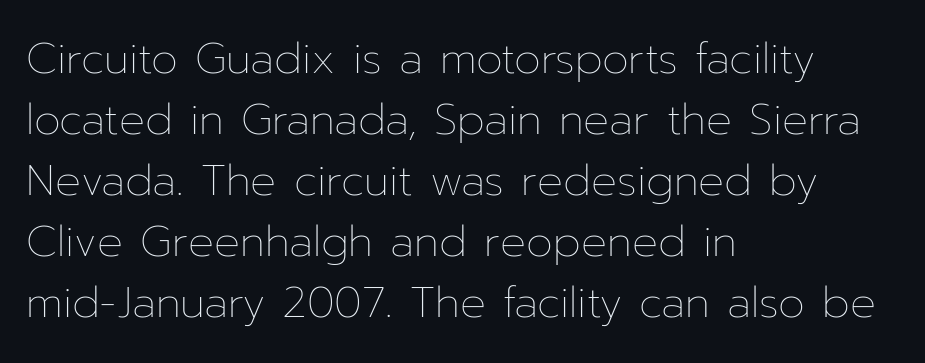
Q: Is the text bold? A: No.
Q: Is the text italic (slanted)? A: No, it is upright.
Q: Is the text underlined? A: No.
Q: How is the paragraph aligned? A: Left-aligned.
Q: Is the spacing between letters normal or unusually wide? A: Normal.
Q: Is the spacing between lines tight, normal or loose? A: Normal.
Q: Width (condensed, normal, or wide)? A: Normal.
Q: Stroke contrast? A: Low.
Q: x-height? A: Medium.
Q: Monospaced? A: No.
